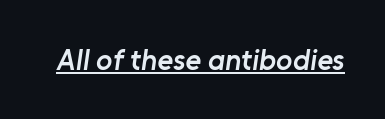
The image shows 30 px semibold sans-serif type; set normal letter spacing, underlined; low stroke contrast and a medium x-height.
